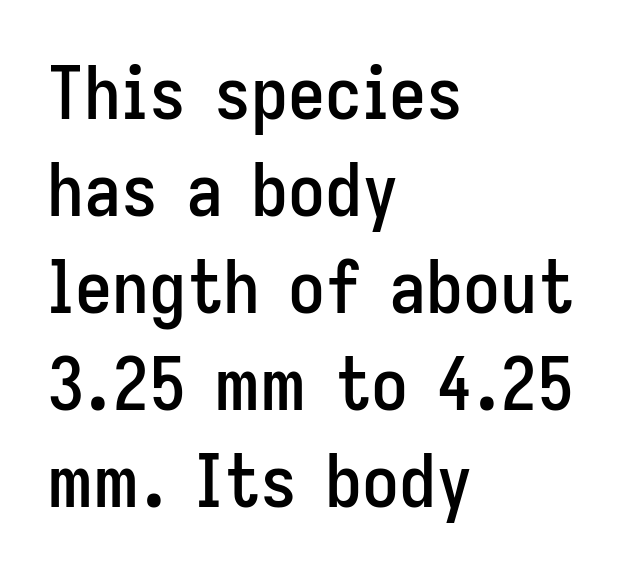
{"serif": "no", "italic": "no", "width": "condensed", "stroke_contrast": "low", "x_height": "medium", "monospaced": "no", "underline": "no", "align": "left", "line_spacing": "normal", "line_spacing_ratio": 1.31, "letter_spacing": "normal", "letter_spacing_em": 0.0, "glyph_px": 74}
